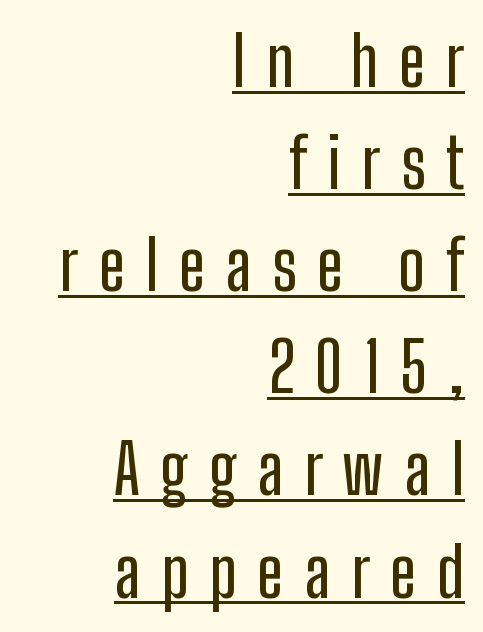
The image shows 69 px condensed sans-serif type, upright; set right-aligned, normal line spacing (1.48x), unusually wide letter spacing (+0.3 em), underlined; low stroke contrast and a medium x-height.
